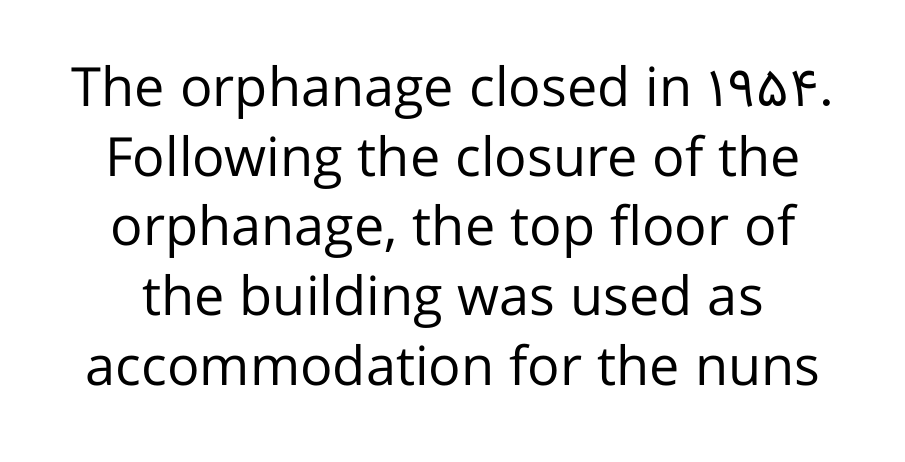
Baseline-to-baseline distance is the conventional proportion of letter height. The letters look calm and open, with moderate or lighter stems. Is this a sans? Yes — the strokes have no serifs. Is there any slant? The stems are plumb.
